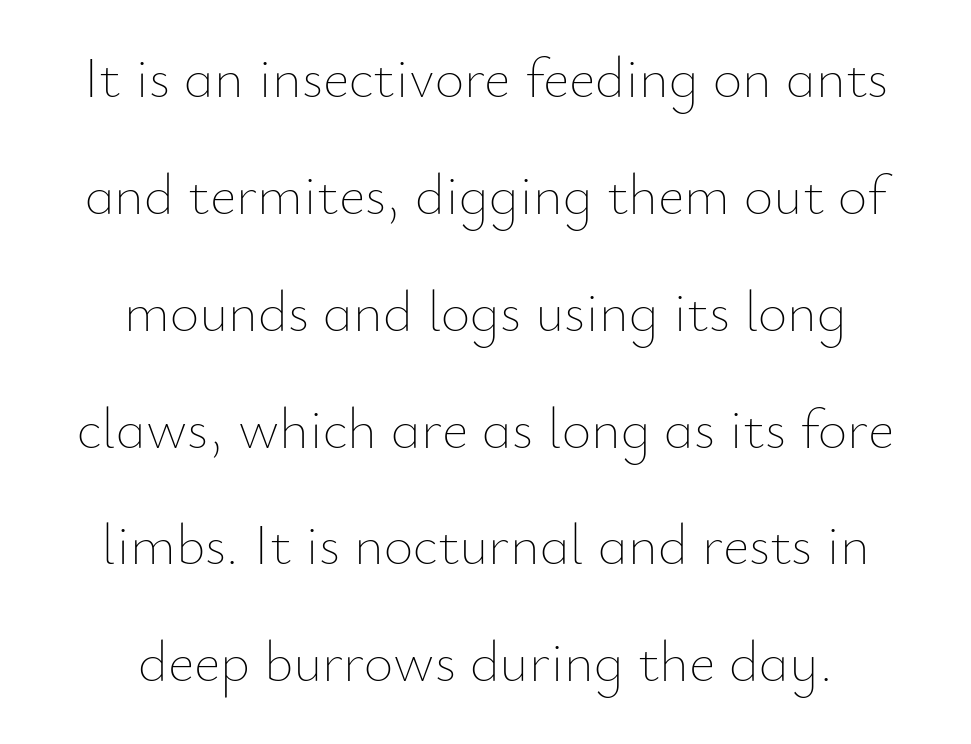
{"italic": "no", "bold": "no", "weight": "thin", "width": "normal", "stroke_contrast": "low", "x_height": "small", "monospaced": "no", "underline": "no", "align": "center", "line_spacing": "loose", "line_spacing_ratio": 2.05, "letter_spacing": "normal", "letter_spacing_em": 0.0, "glyph_px": 57}
